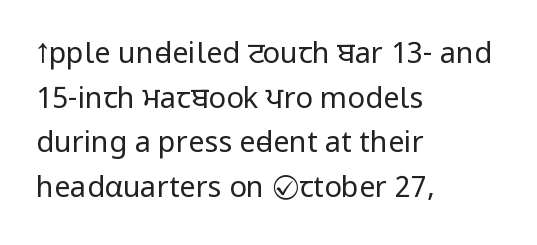
The image shows 29 px regular-weight, condensed sans-serif type, upright; set left-aligned, normal line spacing (1.54x), normal letter spacing, not underlined; low stroke contrast.
